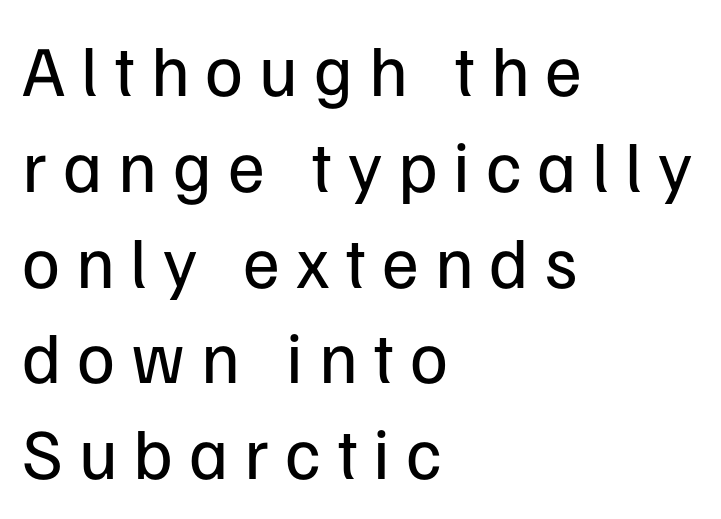
Regular leading. Spacing verdict: proportional, widths tailored to each character. The strokes carry an ordinary text weight at most. When letters stand straight like this, we call the style roman or upright. Caption: expanded tracking, letters set apart. The text was rendered using a sans face with plain stroke endings.
